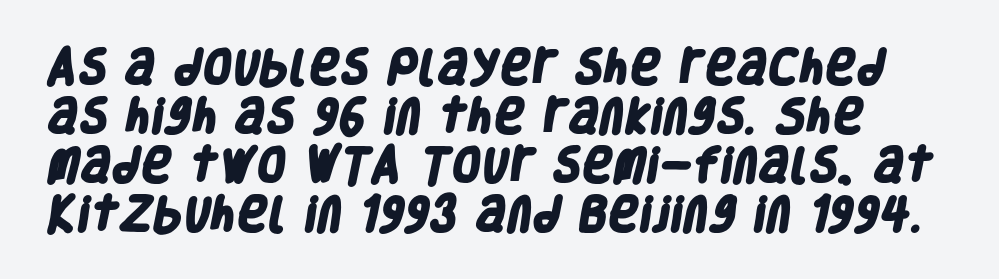
The image shows 38 px heavy, condensed sans-serif type; set normal line spacing (1.29x), normal letter spacing, not underlined; low stroke contrast and a large x-height.
